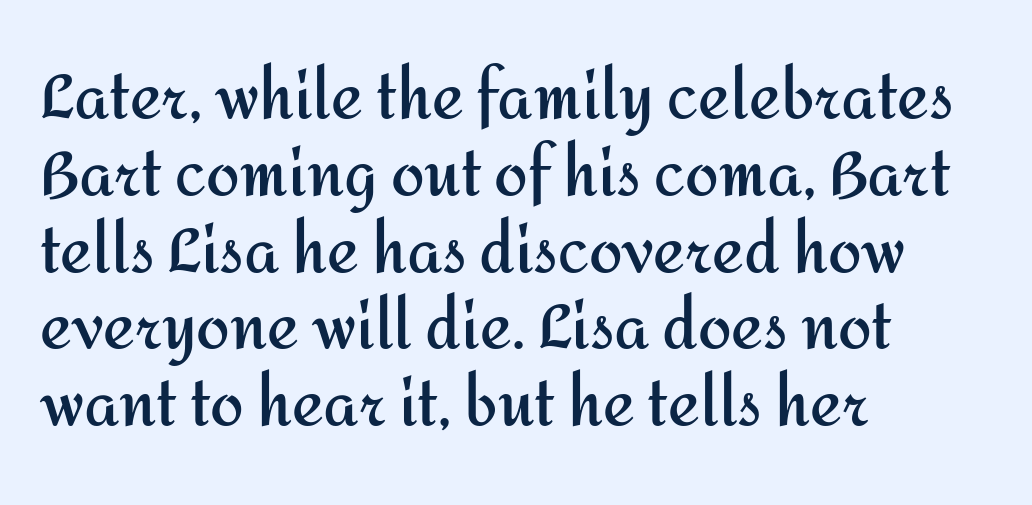
The image shows 60 px semibold sans-serif type, upright; set left-aligned, normal line spacing (1.28x), normal letter spacing, not underlined; medium stroke contrast and a medium x-height.
